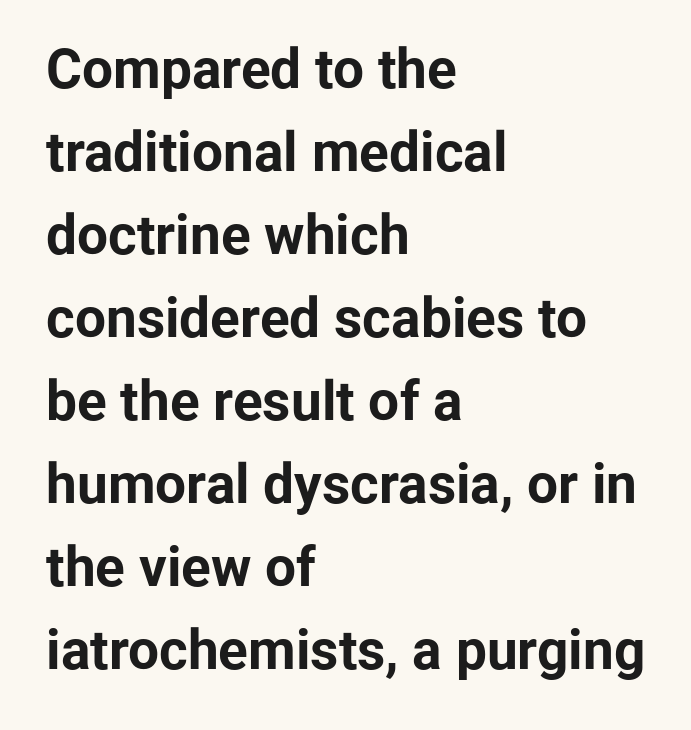
The image shows 55 px bold sans-serif type, upright; set left-aligned, normal line spacing (1.51x), normal letter spacing, not underlined; low stroke contrast and a medium x-height.
